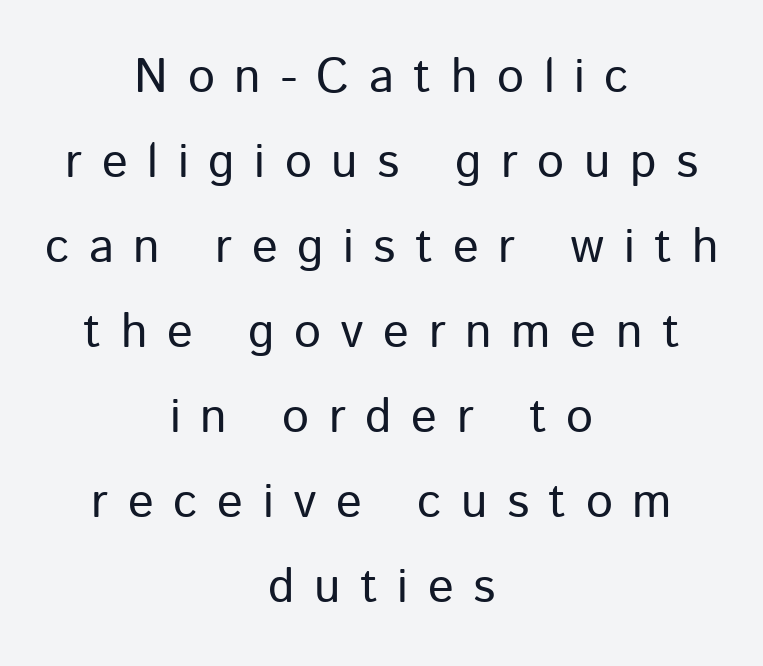
No heavy texture on the line: the type isn't bold. Horizontal alignment here is central, giving a formal, balanced look. Here the designer chose a conventional face with non-uniform glyph widths. A sans-serif font was chosen for this passage.
